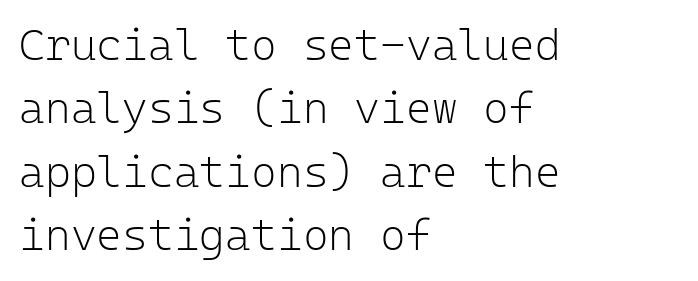
Q: Is the text bold? A: No.
Q: Is the text italic (slanted)? A: No, it is upright.
Q: Is the typeface a serif or a sans-serif typeface? A: Sans-serif.
Q: Is the text underlined? A: No.
Q: How is the paragraph aligned? A: Left-aligned.
Q: Is the spacing between letters normal or unusually wide? A: Normal.
Q: Is the spacing between lines tight, normal or loose? A: Normal.
Q: Width (condensed, normal, or wide)? A: Normal.
Q: Stroke contrast? A: Low.
Q: x-height? A: Medium.
Q: Monospaced? A: Yes.
